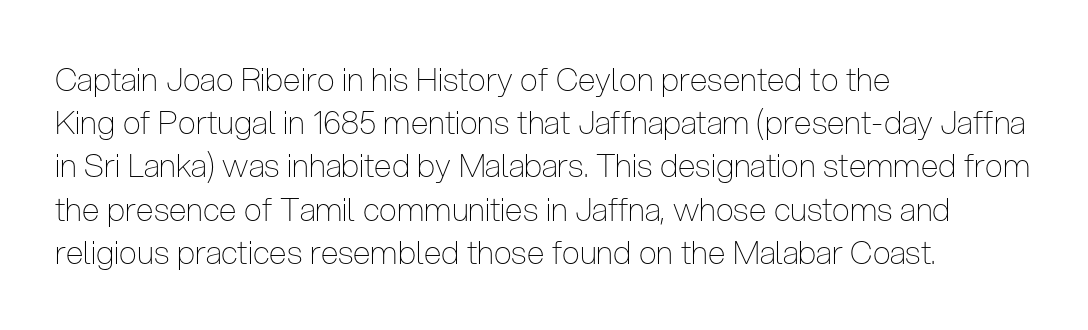
{"serif": "no", "italic": "no", "bold": "no", "weight": "thin", "width": "condensed", "stroke_contrast": "low", "x_height": "medium", "monospaced": "no", "underline": "no", "align": "left", "line_spacing": "normal", "line_spacing_ratio": 1.35, "letter_spacing": "normal", "letter_spacing_em": 0.0, "glyph_px": 32}
